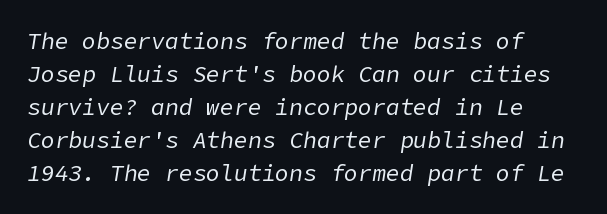
The image shows 23 px text type, italic (leaning right); set left-aligned, normal line spacing (1.43x), normal letter spacing, not underlined.
